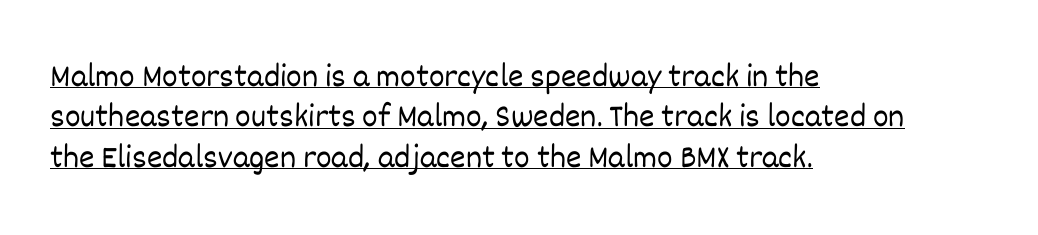
Q: Is the text bold? A: No.
Q: Is the text italic (slanted)? A: No, it is upright.
Q: Is the text underlined? A: Yes.
Q: How is the paragraph aligned? A: Left-aligned.
Q: Is the spacing between letters normal or unusually wide? A: Normal.
Q: Width (condensed, normal, or wide)? A: Normal.
Q: Stroke contrast? A: Low.
Q: x-height? A: Large.
Q: Monospaced? A: No.
